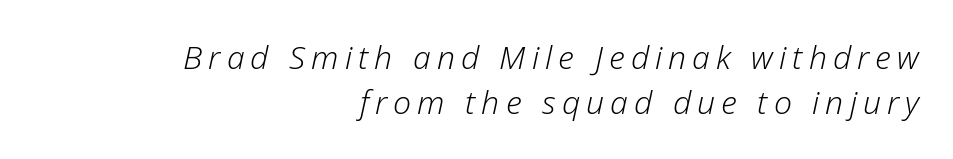
The image shows 32 px light type, italic (leaning right); set right-aligned, normal line spacing (1.42x), not underlined; low stroke contrast and a medium x-height.
